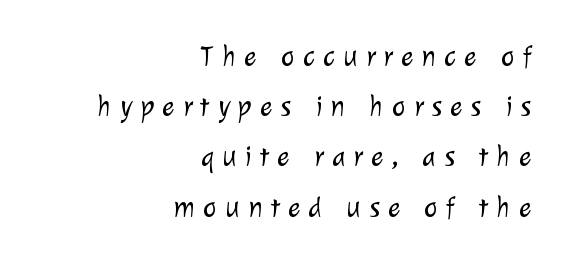
Q: Is the text bold? A: No.
Q: Is the typeface a serif or a sans-serif typeface? A: Sans-serif.
Q: Is the text underlined? A: No.
Q: How is the paragraph aligned? A: Right-aligned.
Q: Is the spacing between letters normal or unusually wide? A: Unusually wide.
Q: Width (condensed, normal, or wide)? A: Normal.
Q: Stroke contrast? A: Low.
Q: x-height? A: Medium.
Q: Monospaced? A: No.
